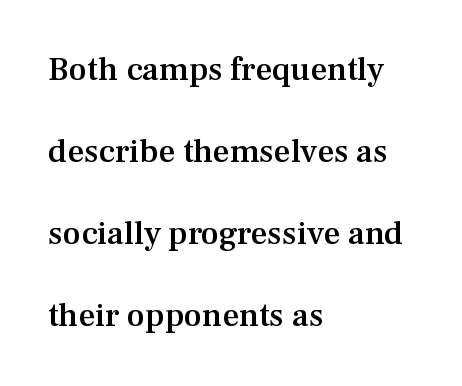
Q: Is the text bold? A: Semi-bold.
Q: Is the text italic (slanted)? A: No, it is upright.
Q: Is the typeface a serif or a sans-serif typeface? A: Serif.
Q: Is the text underlined? A: No.
Q: How is the paragraph aligned? A: Left-aligned.
Q: Is the spacing between letters normal or unusually wide? A: Normal.
Q: Is the spacing between lines tight, normal or loose? A: Loose.
Q: Width (condensed, normal, or wide)? A: Normal.
Q: Stroke contrast? A: Medium.
Q: x-height? A: Medium.
Q: Monospaced? A: No.
